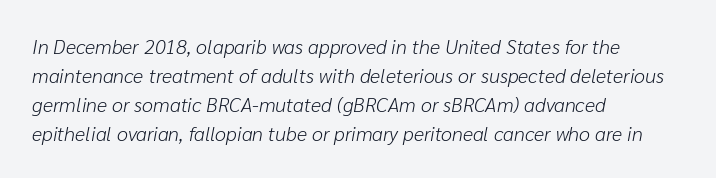
The image shows 20 px text type, italic (leaning right); set left-aligned, normal line spacing (1.45x), normal letter spacing, not underlined.
